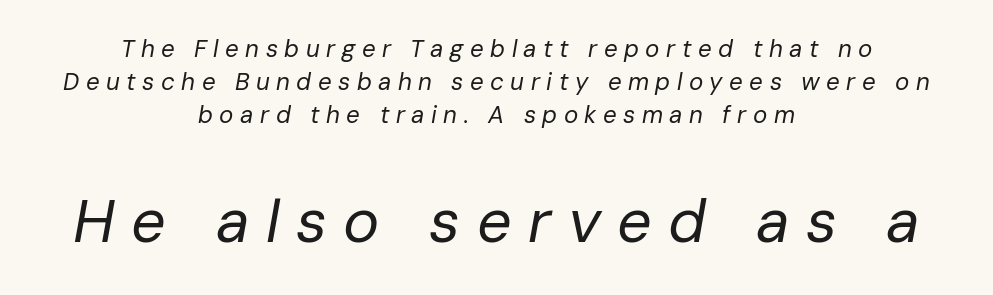
{"italic": "yes", "lean": "right", "slant_degrees": 10, "bold": "no", "weight": "regular", "width": "normal", "stroke_contrast": "low", "x_height": "medium", "monospaced": "no", "underline": "no", "align": "center", "line_spacing": "normal", "line_spacing_ratio": 1.38, "letter_spacing": "wide", "letter_spacing_em": 0.27, "larger_block": "second", "size_ratio": 2.54, "glyph_px": 61}
